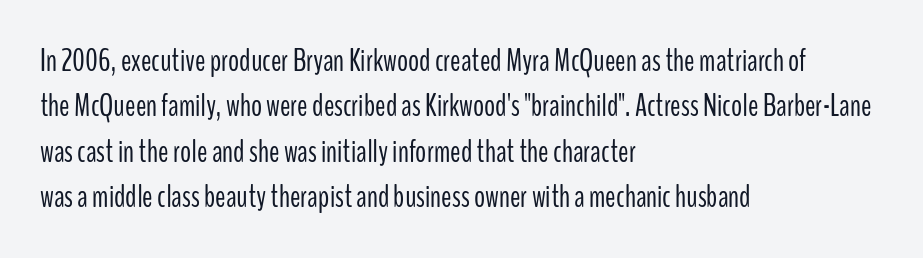
{"serif": "no", "italic": "no", "bold": "no", "weight": "light", "width": "condensed", "stroke_contrast": "low", "x_height": "medium", "monospaced": "no", "underline": "no", "align": "left", "line_spacing": "normal", "line_spacing_ratio": 1.46, "letter_spacing": "normal", "letter_spacing_em": 0.0, "glyph_px": 31}
